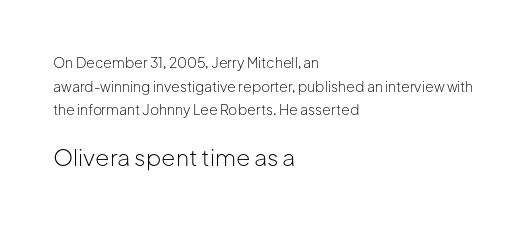
A student would notice the bottom passage is typeset larger than what precedes it. Short note: letters normally spaced. The gap between lines stays unmarked. Leading matches the norm, producing a regular column. Is the block centered? No — it sits flush against the left margin. Stems here are at most as thick as an everyday book face.
